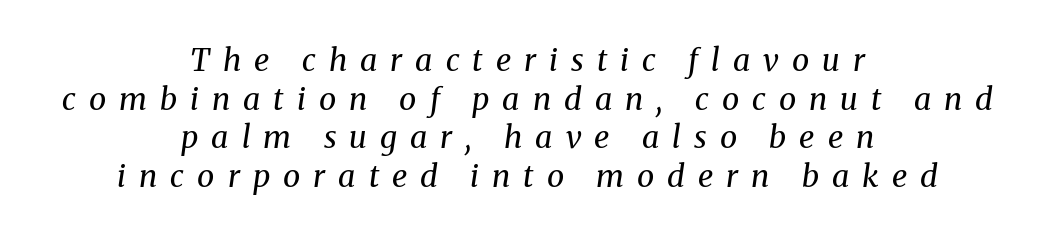
Looks like regular typesetting: each glyph gets only the width it needs. Casual observation: everything's sitting right in the middle. Baseline-to-baseline distance is the conventional proportion of letter height. The typography opts for an oblique posture over an upright one. Is the letter spacing exaggerated? Yes — the characters are pushed far apart. The face looks like a standard text weight, possibly lighter.
